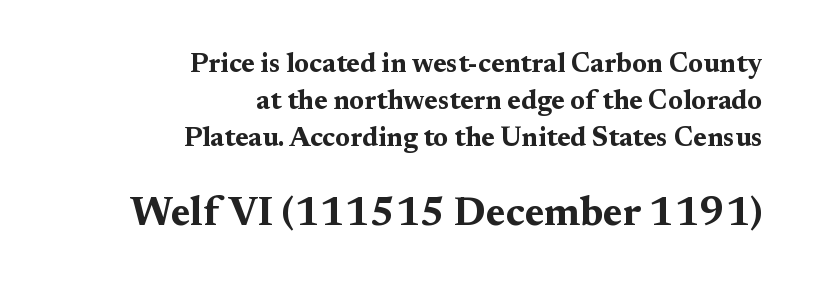
{"serif": "yes", "italic": "no", "bold": "yes", "weight": "bold", "width": "wide", "stroke_contrast": "medium", "x_height": "medium", "monospaced": "no", "underline": "no", "align": "right", "line_spacing": "normal", "line_spacing_ratio": 1.37, "letter_spacing": "normal", "letter_spacing_em": 0.0, "larger_block": "second", "size_ratio": 1.48, "glyph_px": 40}
